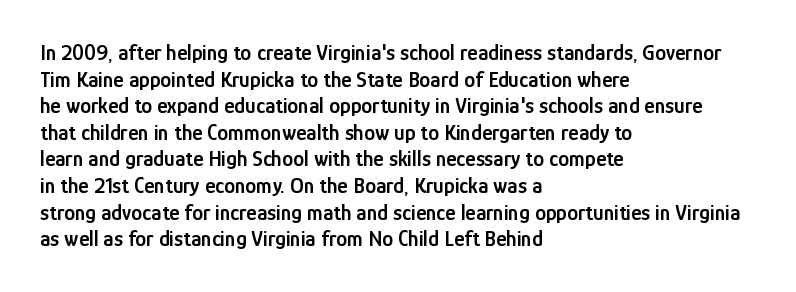
{"italic": "no", "bold": "semi", "underline": "no", "align": "left", "line_spacing_ratio": 1.21, "letter_spacing": "normal", "letter_spacing_em": 0.0, "glyph_px": 22}
